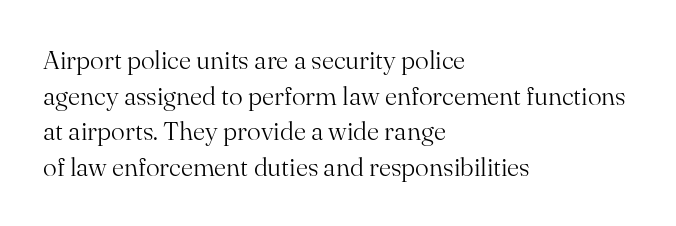
Q: Is the text bold? A: No.
Q: Is the text italic (slanted)? A: No, it is upright.
Q: Is the text underlined? A: No.
Q: How is the paragraph aligned? A: Left-aligned.
Q: Is the spacing between letters normal or unusually wide? A: Normal.
Q: Is the spacing between lines tight, normal or loose? A: Normal.
